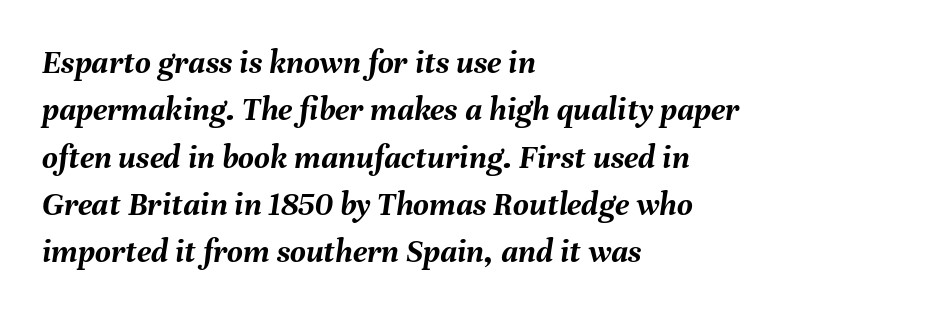
The image shows 34 px semibold type, italic (leaning right); set left-aligned, normal line spacing (1.39x), normal letter spacing, not underlined; medium stroke contrast and a medium x-height.
